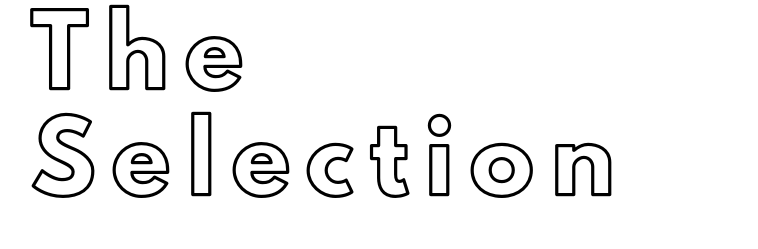
Q: Is the text italic (slanted)? A: No, it is upright.
Q: Is the text underlined? A: No.
Q: How is the paragraph aligned? A: Left-aligned.
Q: Is the spacing between letters normal or unusually wide? A: Unusually wide.
Q: Is the spacing between lines tight, normal or loose? A: Normal.
Q: Width (condensed, normal, or wide)? A: Normal.
Q: x-height? A: Small.
Q: Monospaced? A: No.
